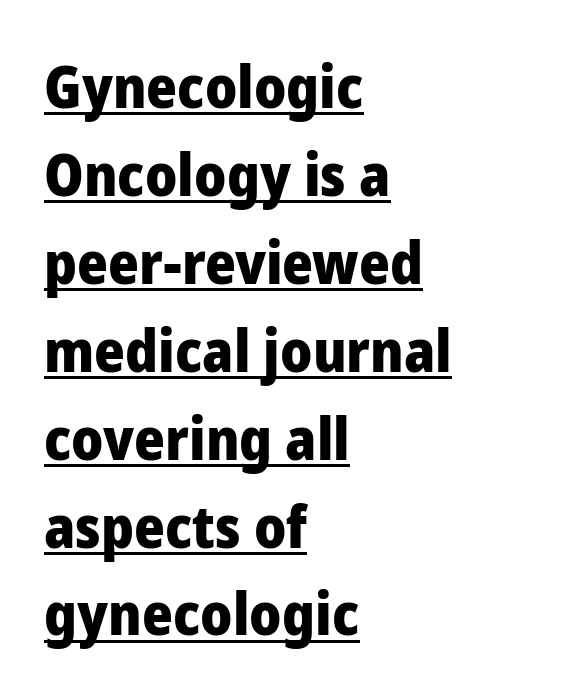
Words appear dense and cohesive because spacing is normal. Leading matches the norm, producing a regular column. The typography opts for an upright posture over an oblique one. Does the copy run flush right? No — it runs flush left.
